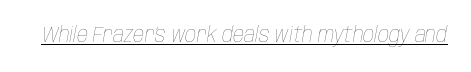
The image shows 22 px text type, italic (leaning right); set normal letter spacing, underlined.
